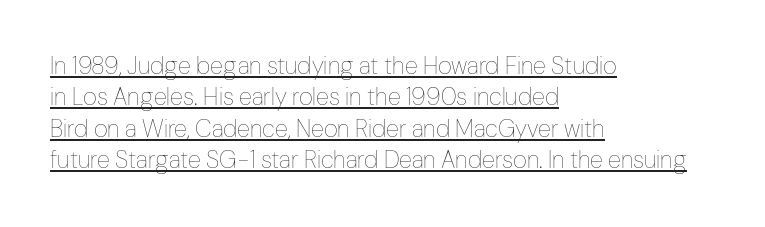
{"italic": "no", "bold": "no", "underline": "yes", "align": "left", "line_spacing": "normal", "line_spacing_ratio": 1.31, "letter_spacing": "normal", "letter_spacing_em": 0.0, "glyph_px": 24}
